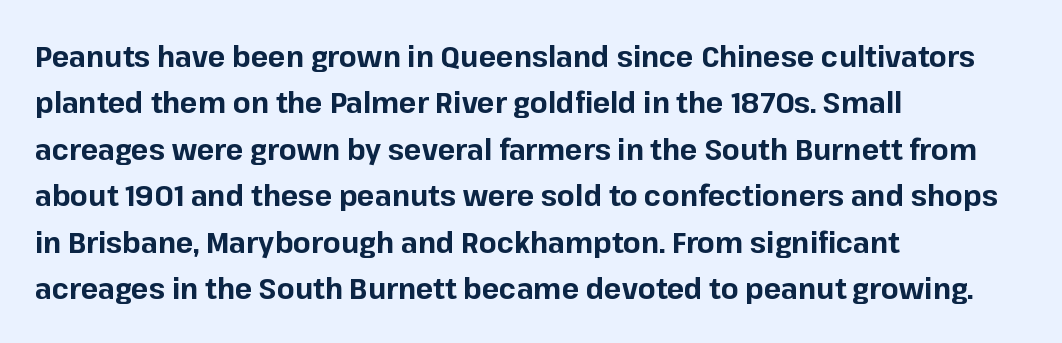
The image shows 29 px bold sans-serif type, upright; set left-aligned, normal line spacing (1.6x), normal letter spacing, not underlined; low stroke contrast and a medium x-height.
